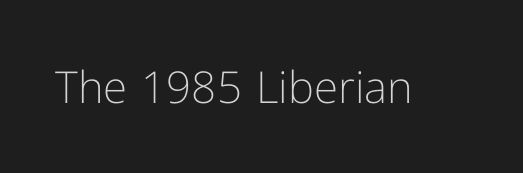
{"serif": "no", "italic": "no", "bold": "no", "weight": "light", "width": "normal", "stroke_contrast": "low", "x_height": "medium", "monospaced": "no", "underline": "no", "letter_spacing": "normal", "letter_spacing_em": 0.0, "glyph_px": 44}
